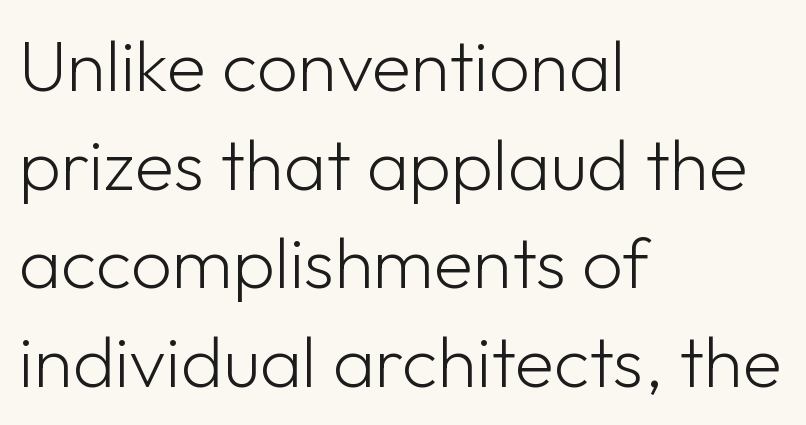
Just letters on the line, the space beneath them empty. This is not heavy type; no bold has been used. Note the varied advance widths — an 'i' is clearly narrower than an 'm'. Nothing unusual about the tracking: characters are spaced as the font intends.
